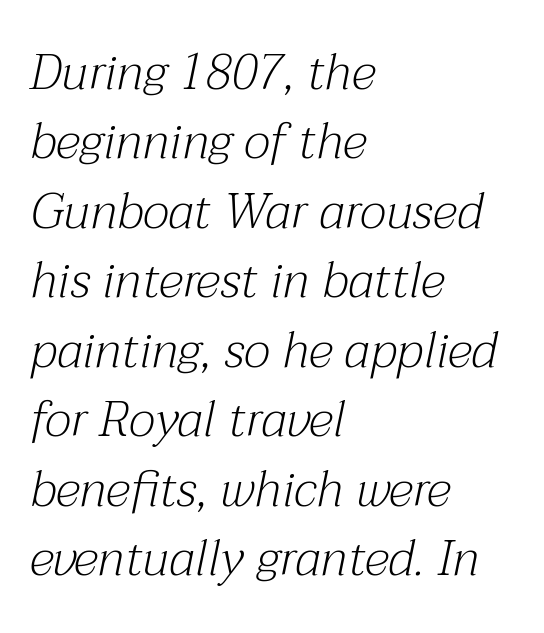
{"serif": "yes", "italic": "yes", "lean": "right", "slant_degrees": 12, "bold": "no", "weight": "light", "width": "normal", "stroke_contrast": "medium", "x_height": "medium", "monospaced": "no", "underline": "no", "align": "left", "line_spacing": "normal", "line_spacing_ratio": 1.39, "letter_spacing": "normal", "letter_spacing_em": 0.0, "glyph_px": 50}
